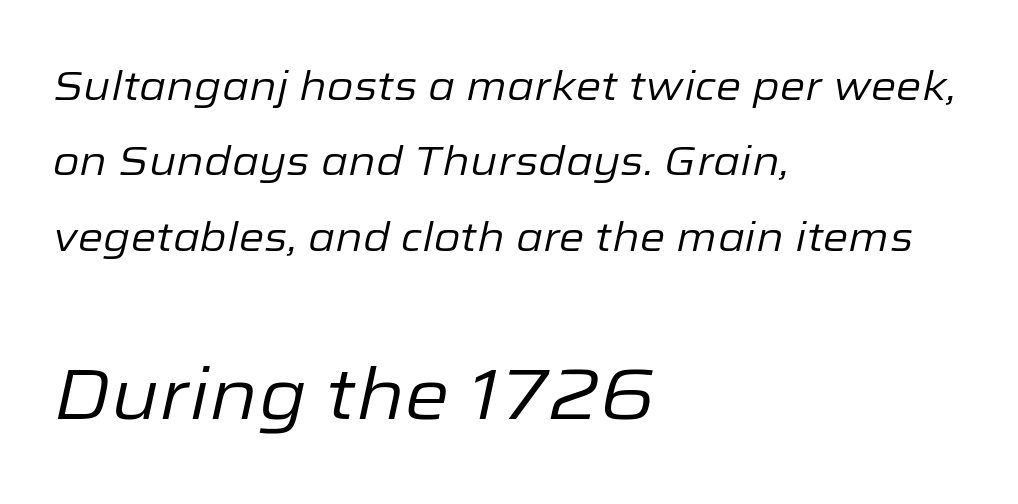
{"italic": "yes", "lean": "right", "slant_degrees": 12, "bold": "no", "weight": "regular", "width": "normal", "stroke_contrast": "low", "x_height": "medium", "monospaced": "no", "underline": "no", "align": "left", "line_spacing_ratio": 1.84, "letter_spacing": "normal", "letter_spacing_em": 0.0, "larger_block": "second", "size_ratio": 1.76, "glyph_px": 72}
